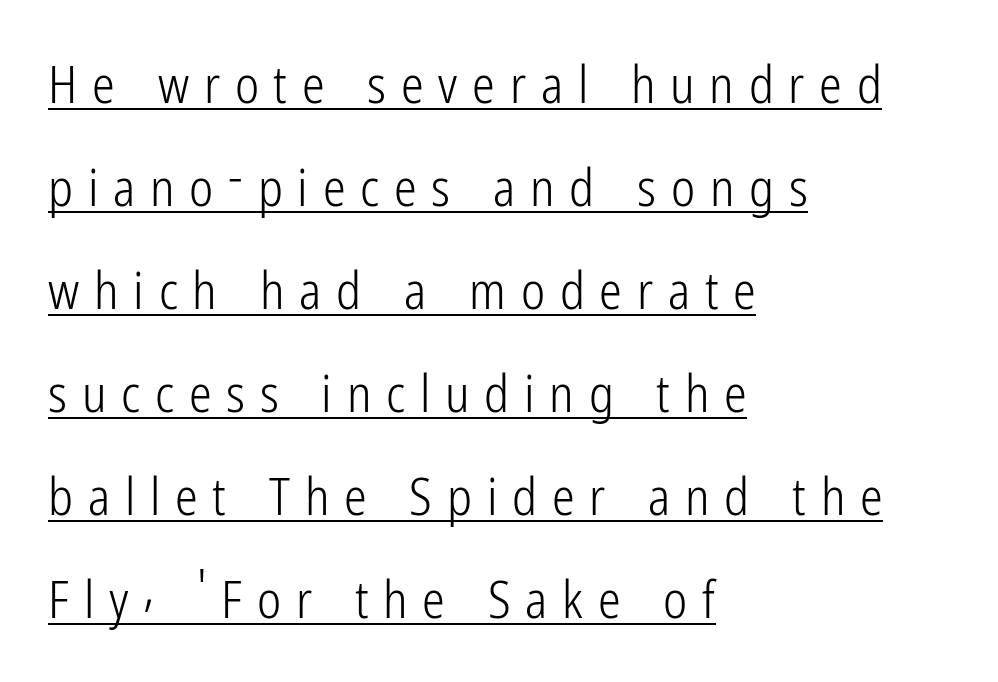
The image shows 51 px light, condensed sans-serif type, upright; set left-aligned, loose line spacing (2.02x), unusually wide letter spacing (+0.29 em), underlined; low stroke contrast and a medium x-height.
